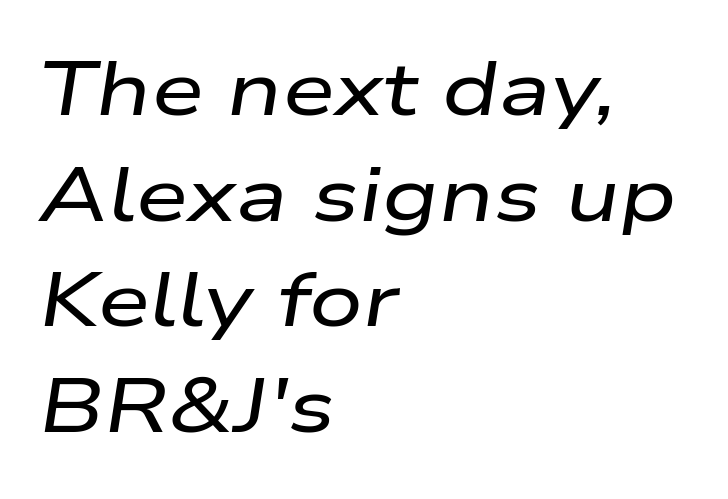
The image shows 75 px wide type, italic (leaning right); set left-aligned, normal line spacing (1.41x), normal letter spacing, not underlined; low stroke contrast and a medium x-height.
